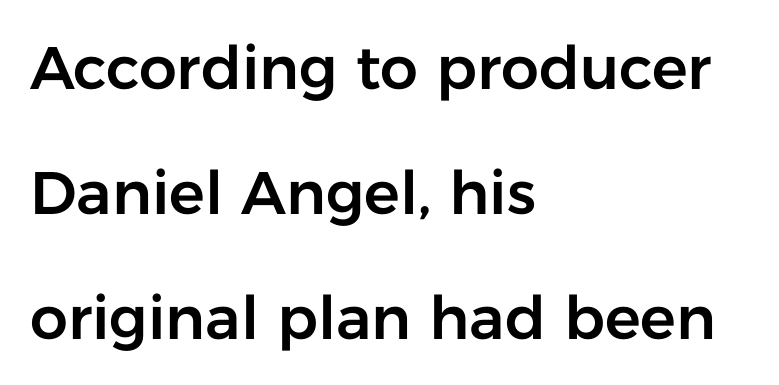
The image shows 60 px sans-serif type, upright; set left-aligned, loose line spacing (2.08x), normal letter spacing, not underlined; low stroke contrast and a medium x-height.
